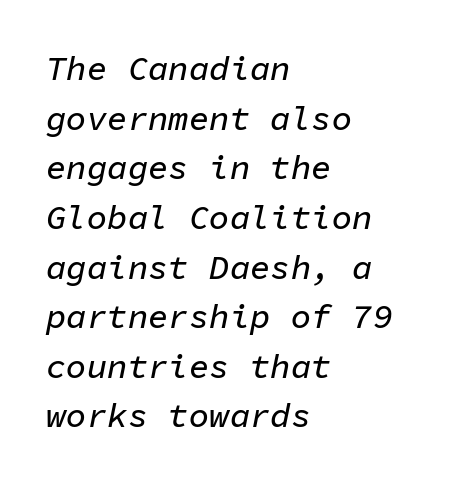
{"italic": "yes", "lean": "right", "slant_degrees": 11, "width": "normal", "stroke_contrast": "low", "x_height": "medium", "monospaced": "yes", "underline": "no", "align": "left", "line_spacing": "normal", "line_spacing_ratio": 1.46, "letter_spacing": "normal", "letter_spacing_em": 0.0, "glyph_px": 34}
